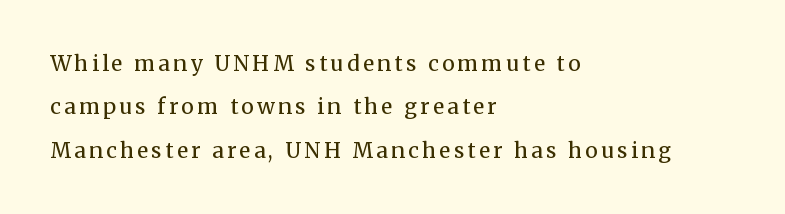
Q: Is the text bold? A: No.
Q: Is the text italic (slanted)? A: No, it is upright.
Q: Is the text underlined? A: No.
Q: How is the paragraph aligned? A: Left-aligned.
Q: Is the spacing between lines tight, normal or loose? A: Loose.
